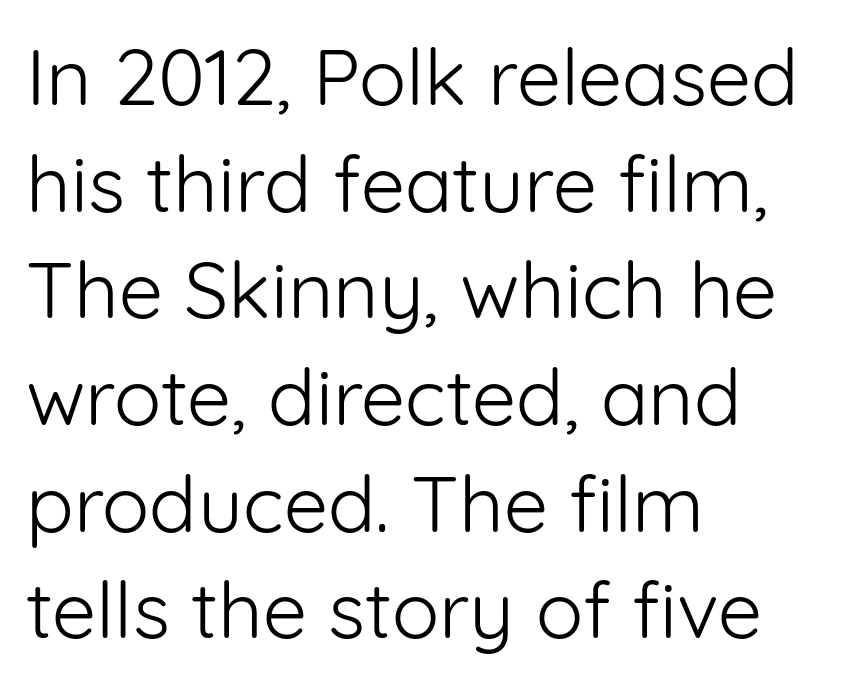
The image shows 79 px light sans-serif type, upright; set left-aligned, normal line spacing (1.35x), normal letter spacing, not underlined; low stroke contrast and a medium x-height.
